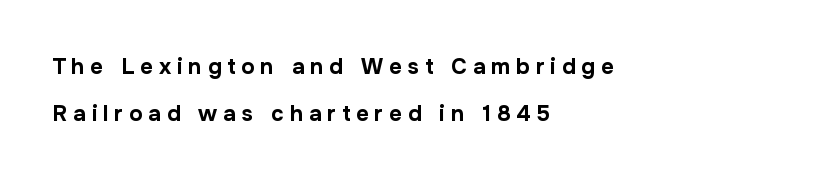
The image shows 22 px bold type, upright; set left-aligned, loose line spacing (2.13x), unusually wide letter spacing (+0.27 em), not underlined.
